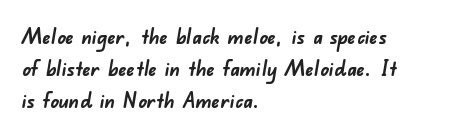
{"bold": "yes", "underline": "no", "align": "left", "line_spacing": "normal", "line_spacing_ratio": 1.53, "letter_spacing": "normal", "letter_spacing_em": 0.0, "glyph_px": 21}
